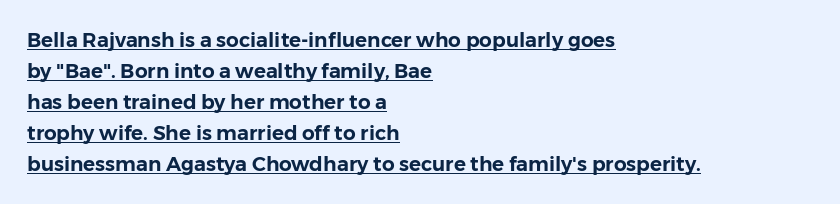
You can tell it's not italic because the verticals are truly vertical. Rows of type keep a routine distance in the vertical direction. The words here are underlined. This rendering uses left alignment, leaving the right contour irregular.
